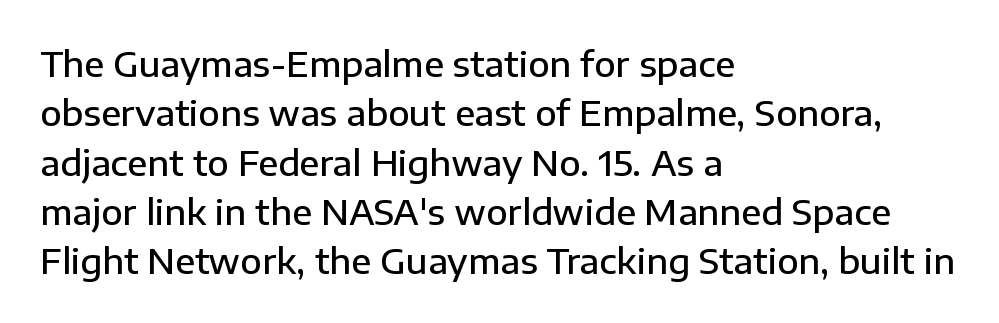
The image shows 35 px semibold sans-serif type, upright; set left-aligned, normal line spacing (1.41x), normal letter spacing, not underlined; low stroke contrast and a medium x-height.
